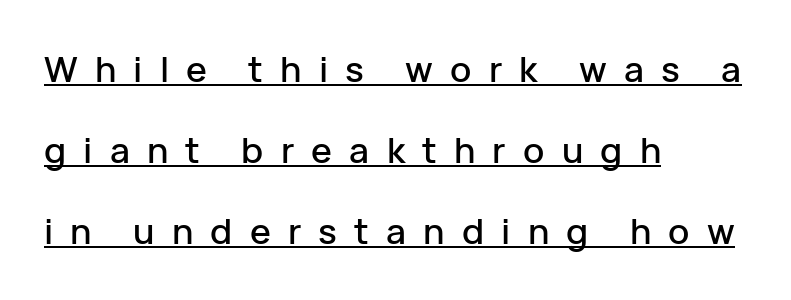
These lines were composed using upright roman letters. Beneath each row of characters lies a ruled line. Typographically, this falls in the sans-serif category. Regarding leading, the lines here are spaced well apart. Compared with a centered layout, this one pins lines to the left instead. These lines have a slow, spaced-out rhythm from letter to letter.
